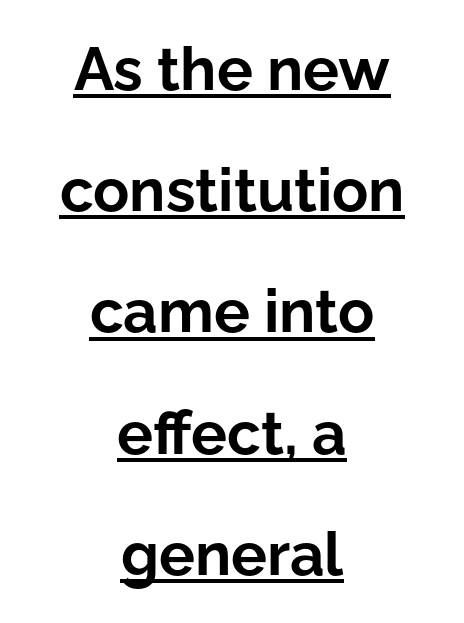
Think of a printed novel: that variable character pitch is what you see here. Thick stems and heavy bowls — unmistakably bold. This sample carries an underscore along the baseline area. Serifs: no, the terminals of the letterforms are clean. In CSS terms this would be text-align: center. No extra tracking has been applied to these lines.
